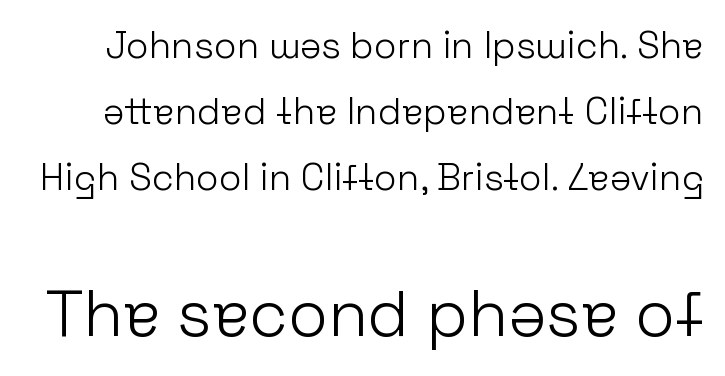
The image shows 65 px light sans-serif type, upright; set line spacing 1.79x, normal letter spacing, not underlined; the second (bottom) block is 1.76x larger; low stroke contrast and a medium x-height.
